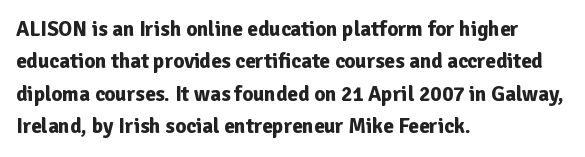
Q: Is the text bold? A: Yes.
Q: Is the text italic (slanted)? A: No, it is upright.
Q: Is the text underlined? A: No.
Q: How is the paragraph aligned? A: Left-aligned.
Q: Is the spacing between letters normal or unusually wide? A: Normal.
Q: Is the spacing between lines tight, normal or loose? A: Normal.
